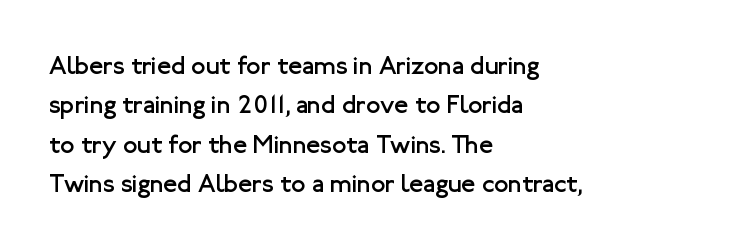
A typesetter would mark this as roman, not italic. Does the leading feel generous? No, just average. The typesetter chose a ragged-right arrangement here. The gaps between neighbouring characters are ordinary and unremarkable. Is this a heavy cut? Hardly; it is regular or lighter. The space directly below the letters is spotless.
